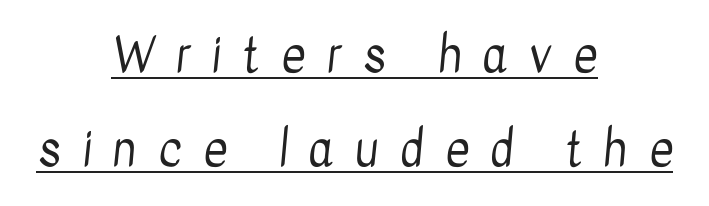
The image shows 47 px regular-weight, condensed sans-serif type; set centered, loose line spacing (2.01x), unusually wide letter spacing (+0.45 em), underlined; low stroke contrast and a medium x-height.
